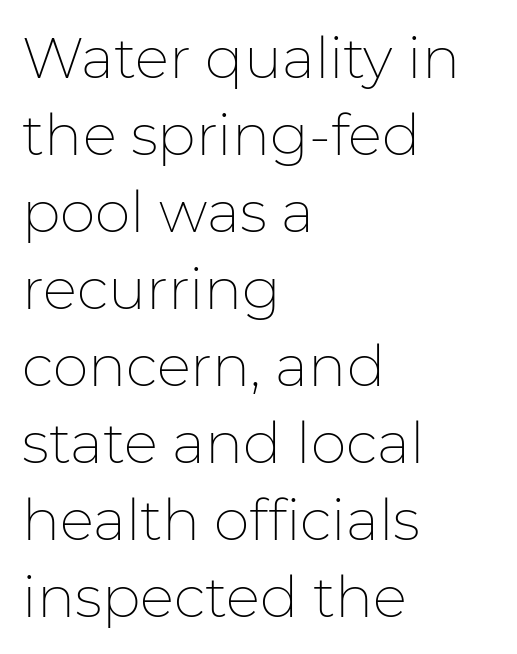
Q: Is the text bold? A: No.
Q: Is the text italic (slanted)? A: No, it is upright.
Q: Is the typeface a serif or a sans-serif typeface? A: Sans-serif.
Q: Is the text underlined? A: No.
Q: How is the paragraph aligned? A: Left-aligned.
Q: Is the spacing between letters normal or unusually wide? A: Normal.
Q: Is the spacing between lines tight, normal or loose? A: Normal.
Q: Width (condensed, normal, or wide)? A: Normal.
Q: Stroke contrast? A: Low.
Q: x-height? A: Medium.
Q: Monospaced? A: No.
